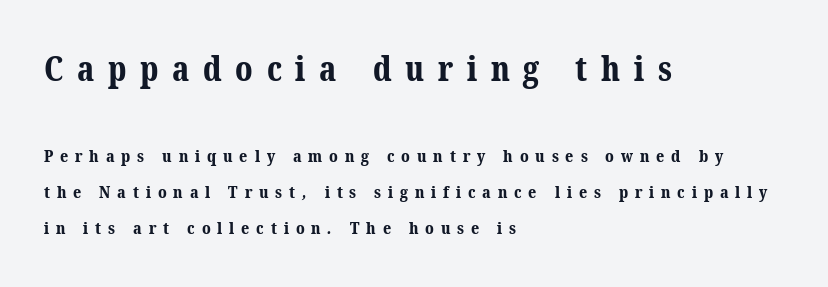
Q: Is the text bold? A: Yes.
Q: Is the typeface a serif or a sans-serif typeface? A: Serif.
Q: Is the text underlined? A: No.
Q: How is the paragraph aligned? A: Left-aligned.
Q: Is the spacing between letters normal or unusually wide? A: Unusually wide.
Q: Is the spacing between lines tight, normal or loose? A: Loose.
Q: Which block of text is set in a larger size, the first (top) or the second (bottom)? A: The first (top) one.
Q: Width (condensed, normal, or wide)? A: Normal.
Q: Stroke contrast? A: Medium.
Q: x-height? A: Medium.
Q: Monospaced? A: No.
